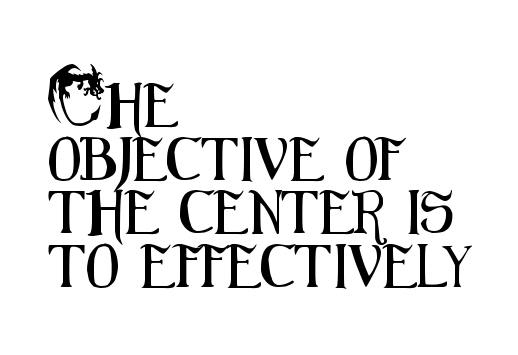
Q: Is the text italic (slanted)? A: No, it is upright.
Q: Is the typeface a serif or a sans-serif typeface? A: Sans-serif.
Q: Is the text underlined? A: No.
Q: How is the paragraph aligned? A: Left-aligned.
Q: Is the spacing between letters normal or unusually wide? A: Normal.
Q: Is the spacing between lines tight, normal or loose? A: Normal.
Q: Width (condensed, normal, or wide)? A: Condensed.
Q: Stroke contrast? A: Medium.
Q: x-height? A: Small.
Q: Monospaced? A: No.
